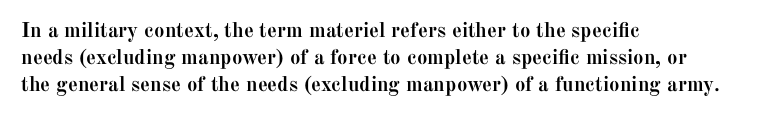
{"italic": "no", "bold": "yes", "underline": "no", "align": "left", "line_spacing": "normal", "line_spacing_ratio": 1.29, "letter_spacing": "normal", "letter_spacing_em": 0.0, "glyph_px": 21}
